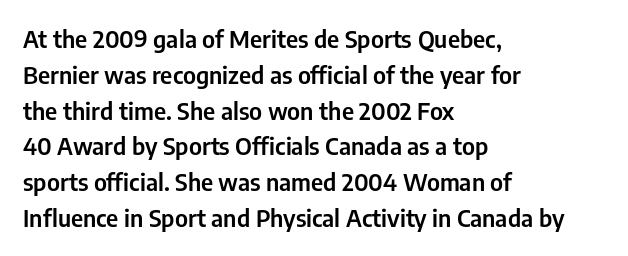
The image shows 24 px text type, upright; set left-aligned, normal line spacing (1.49x), normal letter spacing, not underlined.
